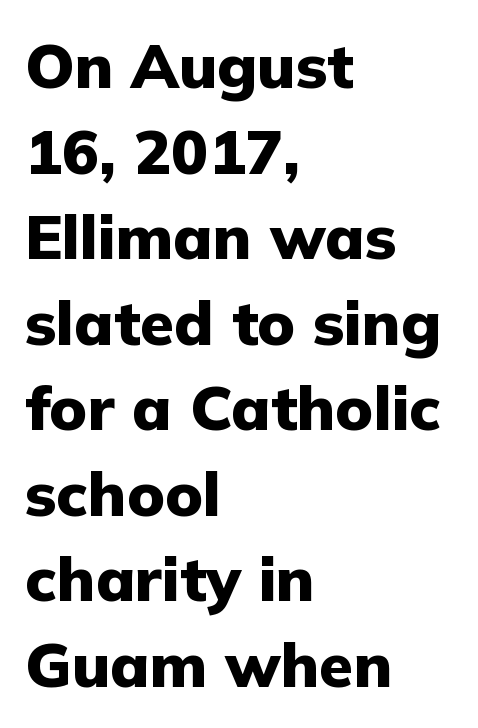
Plain, unruled lines of type. The type sits square on the baseline with zero lean. This block has exactly the height ordinary leading produces. The face used here is a sans, in the tradition of grotesques and geometrics. Proportional: the letters do not fall into vertical columns. These lines are set flush left with a ragged right edge.
